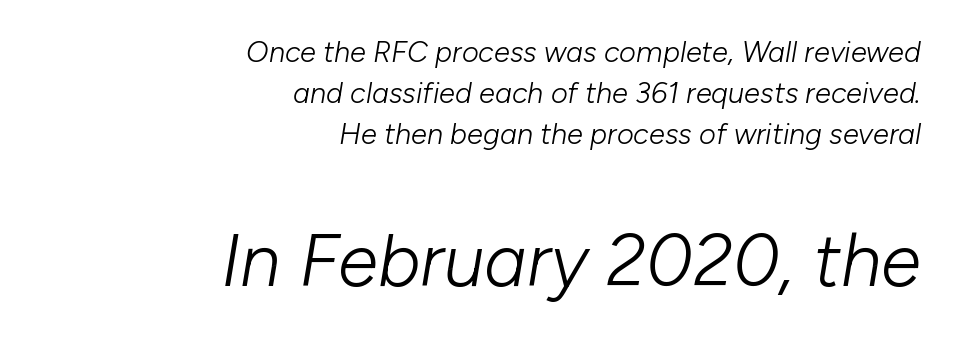
The image shows 73 px light type, italic (leaning right); set right-aligned, normal line spacing (1.42x), normal letter spacing, not underlined; the second (bottom) block is 2.52x larger; low stroke contrast and a medium x-height.
